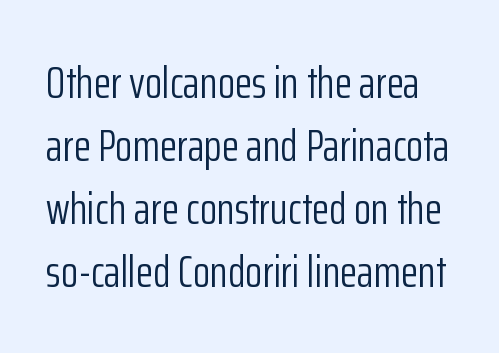
Q: Is the text bold? A: No.
Q: Is the text italic (slanted)? A: No, it is upright.
Q: Is the typeface a serif or a sans-serif typeface? A: Sans-serif.
Q: Is the text underlined? A: No.
Q: Is the spacing between letters normal or unusually wide? A: Normal.
Q: Is the spacing between lines tight, normal or loose? A: Normal.
Q: Width (condensed, normal, or wide)? A: Condensed.
Q: Stroke contrast? A: Low.
Q: x-height? A: Medium.
Q: Monospaced? A: No.
